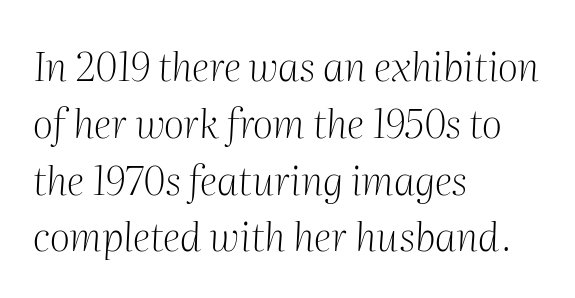
Is this a fixed-width face? No — the glyphs have proportional, varying widths. The letterforms sit shoulder to shoulder at normal distance. Font category for this specimen: serif. Vertical stems look standard width or narrower in stroke.
